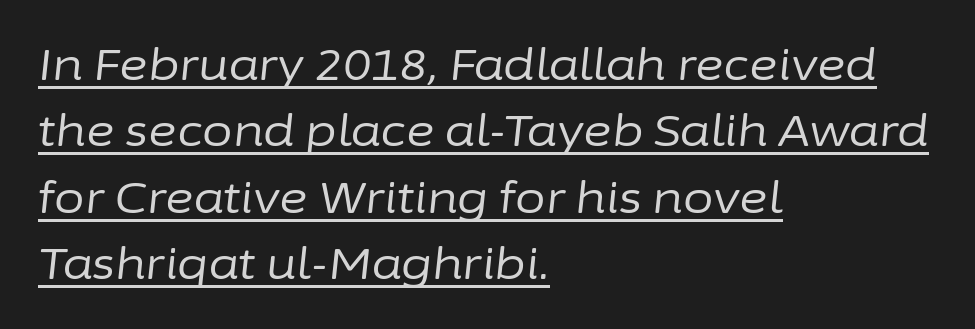
The letters advance in unequal steps, a hallmark of proportional type. Compared with ordinary roman type, these characters are visibly tilted. Inter-character spacing is left at the font's built-in metrics. The typesetter chose a ragged-right arrangement here. Nothing heavy about these letters — not bold at all.
